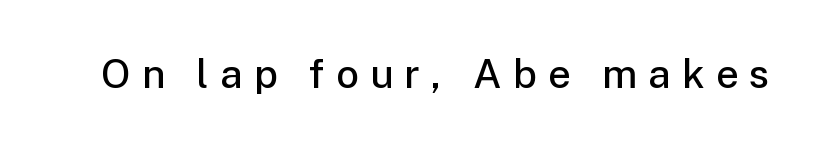
Posture: vertical. The string is rendered with underlining switched off. The passage shown is typed in a proportional face where columns would drift. In terms of weight, the rendering is demibold, just under bold. Type style note: lacks serifs.
